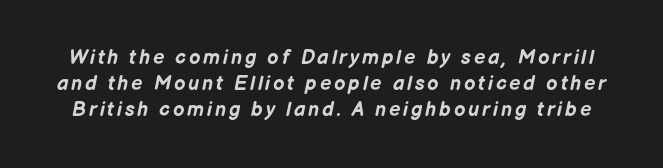
The image shows 20 px bold type, italic (leaning right); set normal line spacing (1.29x), not underlined.
